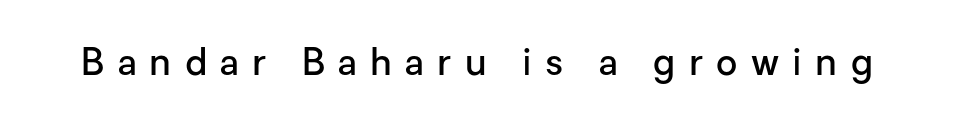
{"serif": "no", "italic": "no", "bold": "semi", "weight": "semibold", "width": "normal", "stroke_contrast": "low", "x_height": "medium", "monospaced": "no", "underline": "no", "letter_spacing": "wide", "letter_spacing_em": 0.36, "glyph_px": 37}
